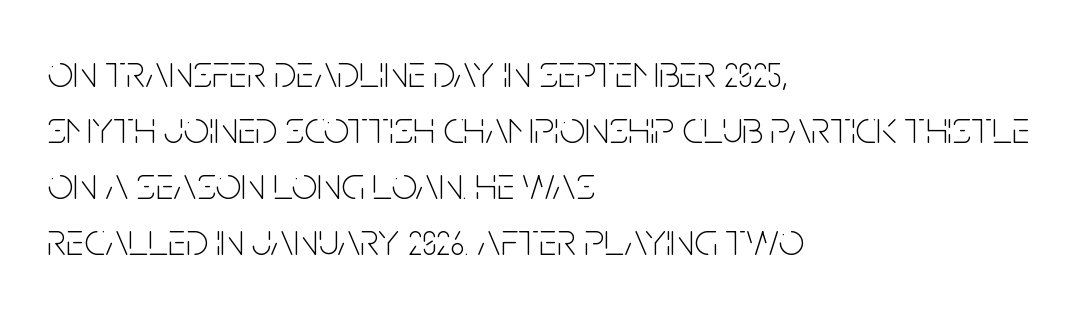
{"serif": "no", "italic": "no", "bold": "no", "weight": "thin", "width": "condensed", "stroke_contrast": "low", "x_height": "large", "monospaced": "no", "underline": "no", "align": "left", "line_spacing_ratio": 1.22, "letter_spacing": "normal", "letter_spacing_em": 0.0, "glyph_px": 46}
